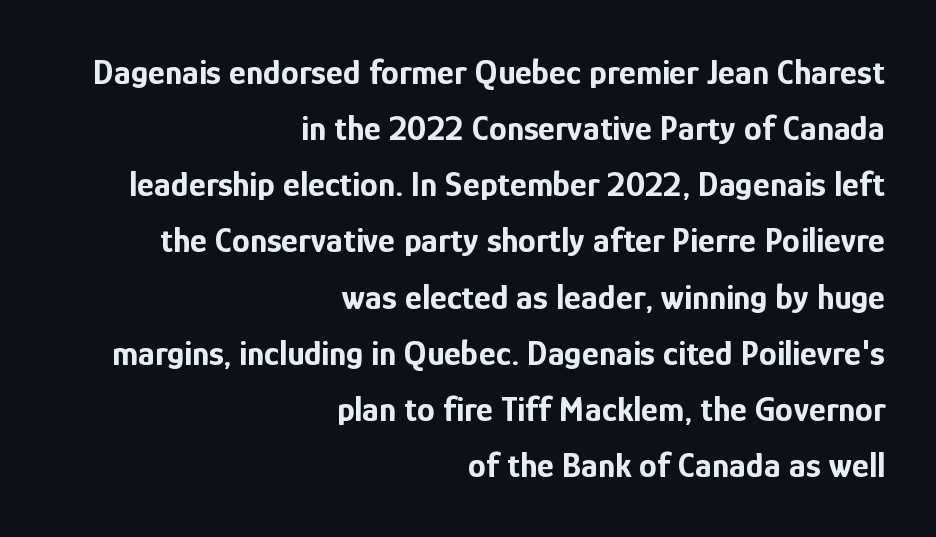
The image shows 36 px bold, condensed sans-serif type, upright; set right-aligned, normal line spacing (1.56x), normal letter spacing, not underlined; low stroke contrast and a medium x-height.
